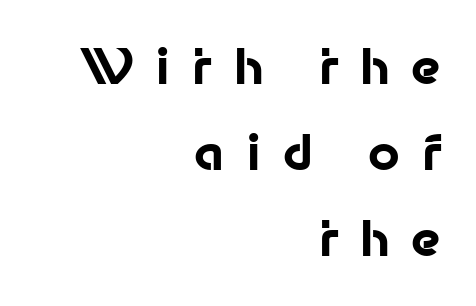
The image shows 49 px bold sans-serif type, upright; set right-aligned, line spacing 1.76x, unusually wide letter spacing (+0.43 em), not underlined; low stroke contrast and a medium x-height.
